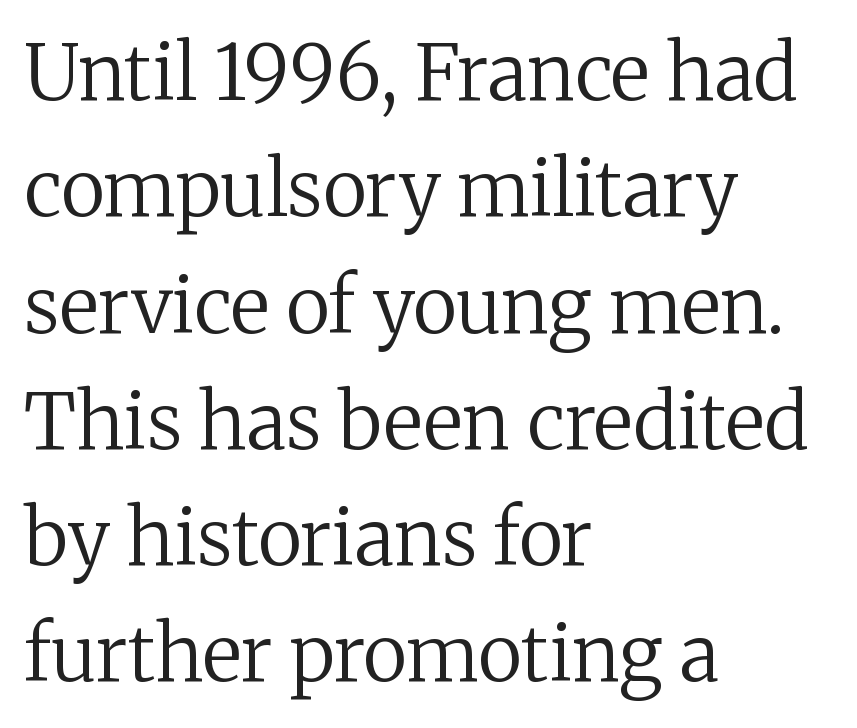
The letterforms sit at book weight or below. The lines are quadded left. Each letter's strokes conclude with small projecting serifs. Descender tails drop into unmarked territory.
